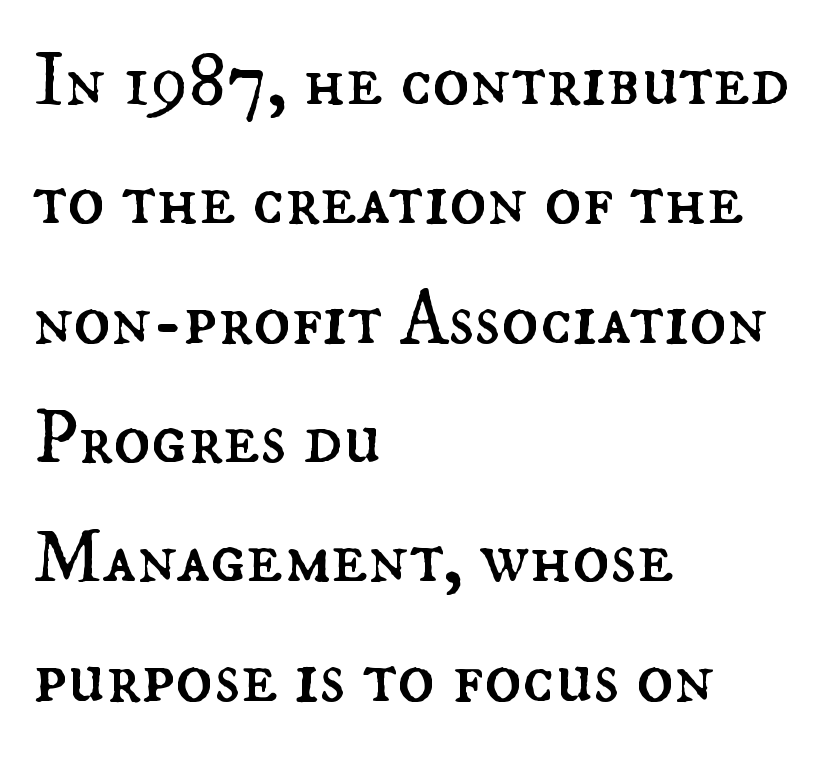
The image shows 77 px regular-weight type, upright; set left-aligned, normal line spacing (1.55x), normal letter spacing, not underlined; medium stroke contrast and a small x-height.
